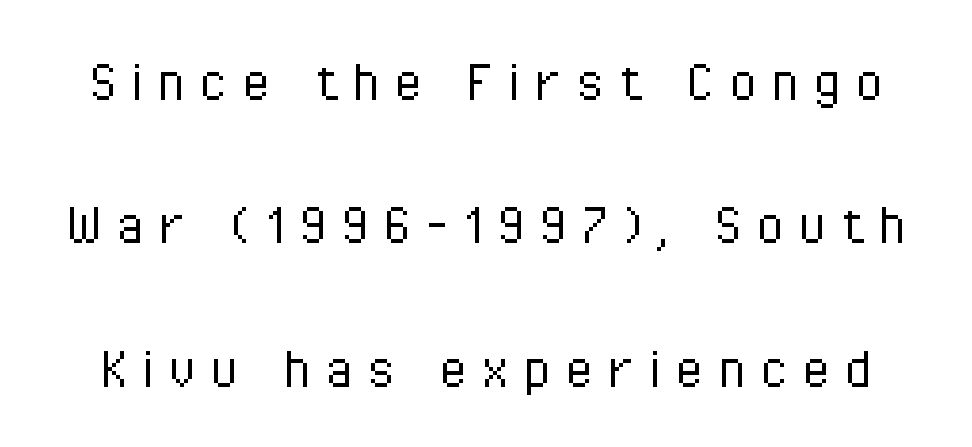
Q: Is the text bold? A: No.
Q: Is the text italic (slanted)? A: No, it is upright.
Q: Is the typeface a serif or a sans-serif typeface? A: Sans-serif.
Q: Is the text underlined? A: No.
Q: Is the spacing between letters normal or unusually wide? A: Unusually wide.
Q: Is the spacing between lines tight, normal or loose? A: Loose.
Q: Width (condensed, normal, or wide)? A: Condensed.
Q: Stroke contrast? A: Low.
Q: x-height? A: Medium.
Q: Monospaced? A: No.
